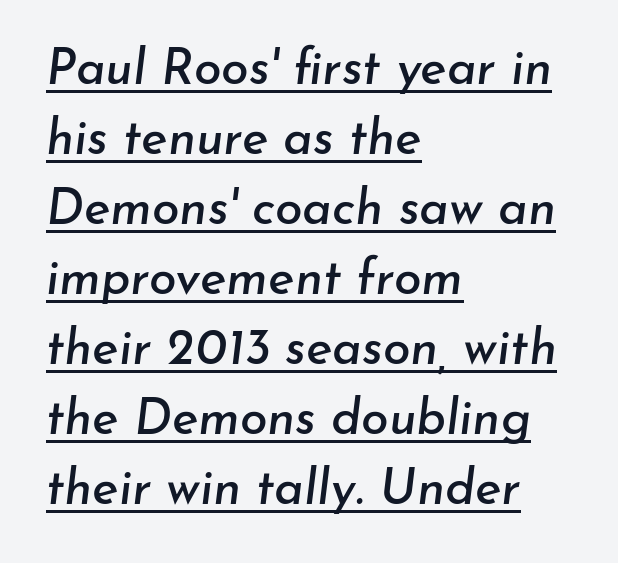
{"italic": "yes", "lean": "right", "slant_degrees": 7, "width": "normal", "stroke_contrast": "low", "x_height": "small", "monospaced": "no", "underline": "yes", "align": "left", "line_spacing": "normal", "line_spacing_ratio": 1.4, "letter_spacing": "normal", "letter_spacing_em": 0.0, "glyph_px": 50}
